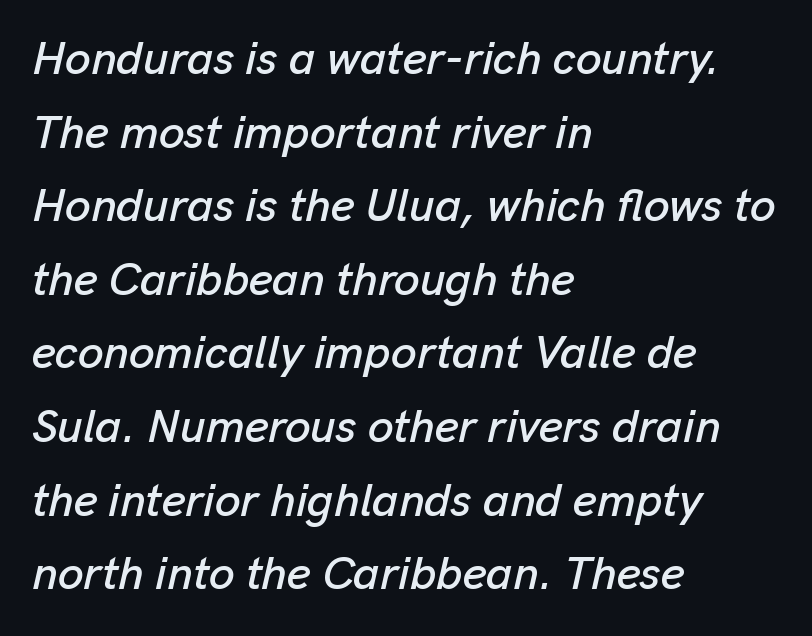
The image shows 46 px text type, italic (leaning right); set left-aligned, normal line spacing (1.6x), normal letter spacing, not underlined; low stroke contrast and a medium x-height.
